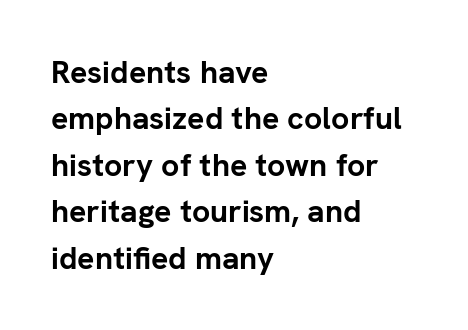
The area under the type is left untouched. Caption: standard tracking, unaltered. Students, this is bold: see how much ink each stroke carries. This sample uses an upright cut, with every glyph sitting square on the baseline. These lines are rendered in a variable-pitch font. Font category for this specimen: sans-serif.
